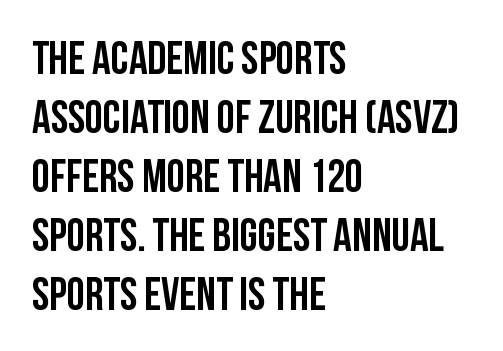
Examine the stroke ends and you'll find no serifs. The ragged edge is on the right, which tells us the setting is flush left. It's the straight-up-and-down kind of type. Short note: letters normally spaced.
